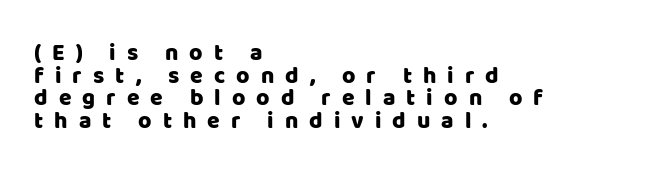
Q: Is the text italic (slanted)? A: No, it is upright.
Q: Is the text underlined? A: No.
Q: How is the paragraph aligned? A: Left-aligned.
Q: Is the spacing between letters normal or unusually wide? A: Unusually wide.
Q: Is the spacing between lines tight, normal or loose? A: Tight.
